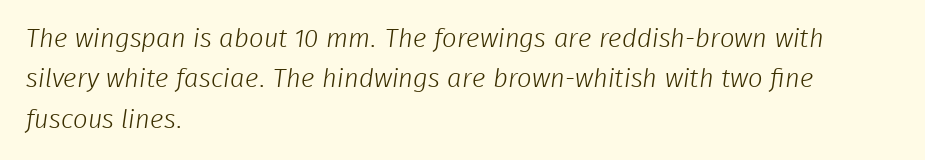
The image shows 26 px text type; set left-aligned, normal line spacing (1.55x), normal letter spacing, not underlined.
